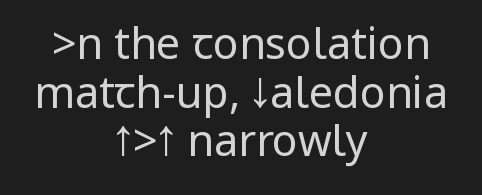
The image shows 43 px regular-weight, condensed sans-serif type, upright; set centered, tight line spacing (1.13x), normal letter spacing, not underlined; low stroke contrast.
